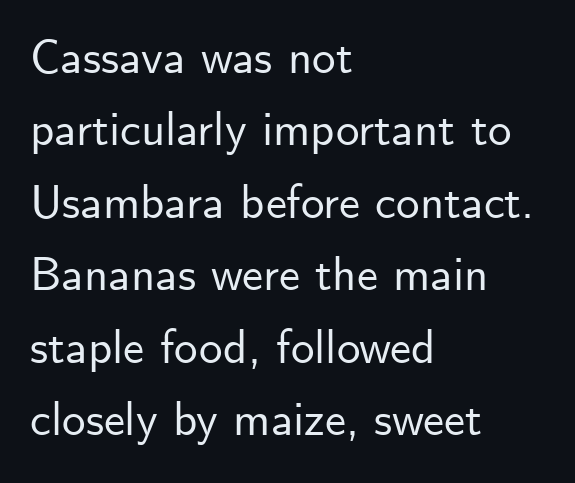
Grotesque or geometric, the face here clearly has no serifs. The typesetter chose a ragged-right arrangement here. Honestly, there is no underline to notice here at all. Letter spacing: default. Leading: standard.
